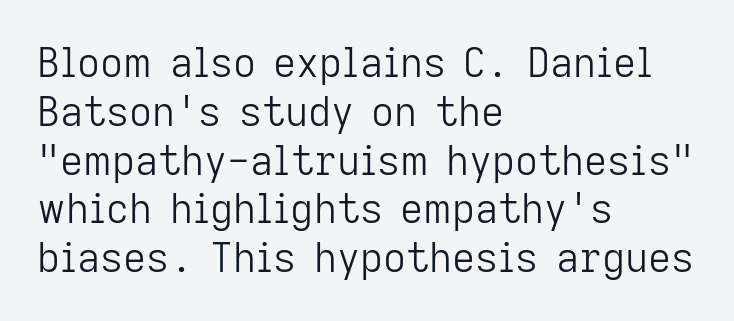
{"serif": "no", "italic": "no", "bold": "no", "weight": "light", "width": "normal", "stroke_contrast": "low", "x_height": "medium", "monospaced": "no", "underline": "no", "align": "left", "line_spacing_ratio": 1.22, "letter_spacing": "normal", "letter_spacing_em": 0.0, "glyph_px": 40}
